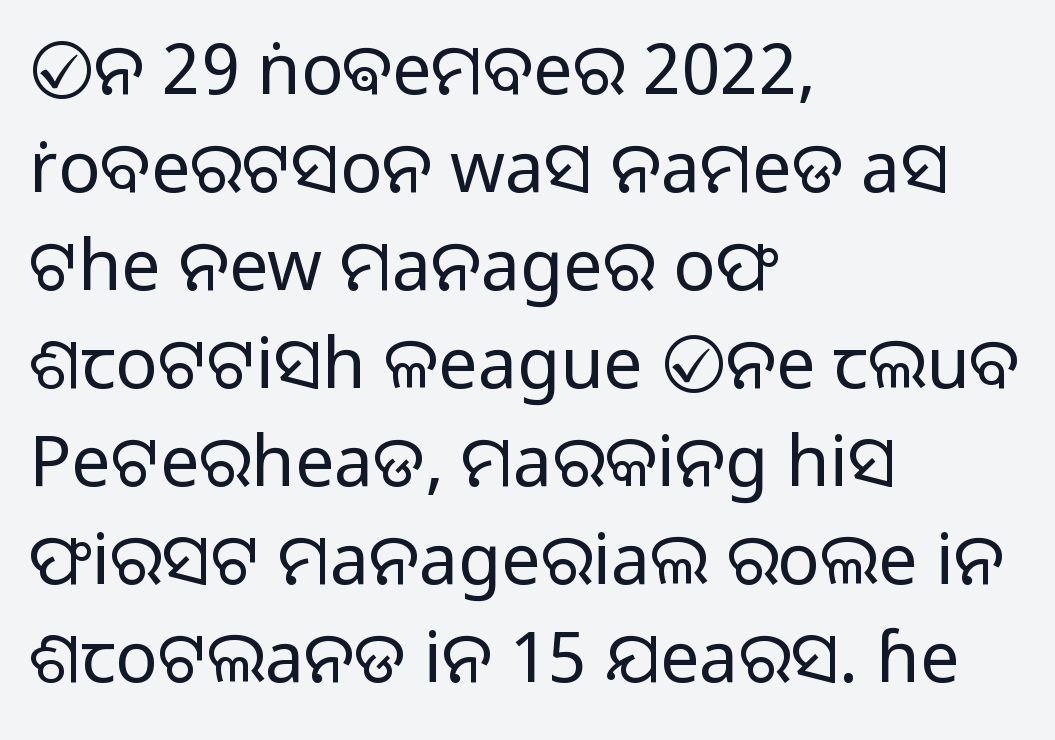
Q: Is the text bold? A: No.
Q: Is the text italic (slanted)? A: No, it is upright.
Q: Is the typeface a serif or a sans-serif typeface? A: Sans-serif.
Q: Is the text underlined? A: No.
Q: How is the paragraph aligned? A: Left-aligned.
Q: Is the spacing between letters normal or unusually wide? A: Normal.
Q: Is the spacing between lines tight, normal or loose? A: Normal.
Q: Width (condensed, normal, or wide)? A: Normal.
Q: Stroke contrast? A: Low.
Q: x-height? A: Medium.
Q: Monospaced? A: No.
